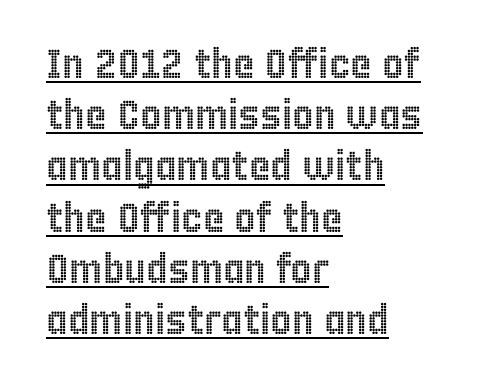
{"italic": "no", "width": "condensed", "x_height": "large", "monospaced": "no", "underline": "yes", "align": "left", "line_spacing": "normal", "line_spacing_ratio": 1.25, "letter_spacing": "normal", "letter_spacing_em": 0.0, "glyph_px": 41}
